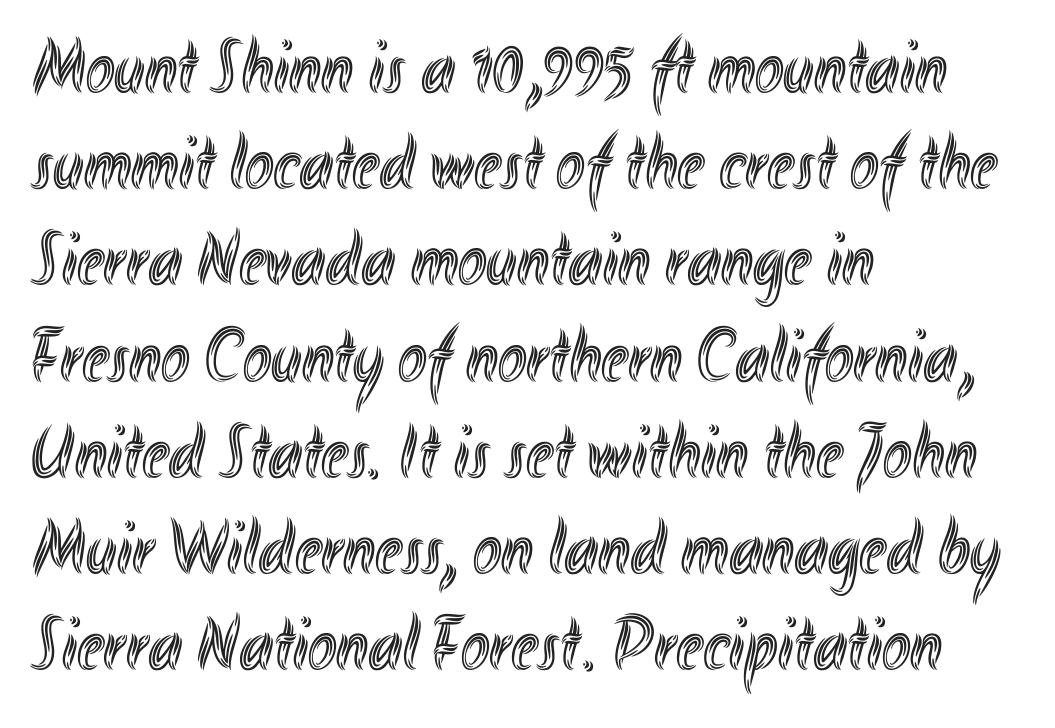
Check under the words: just untouched page. These lines sit exactly where default settings would place them. The lines are quadded left. Character widths vary here, with narrow letters taking less room than wide ones.
